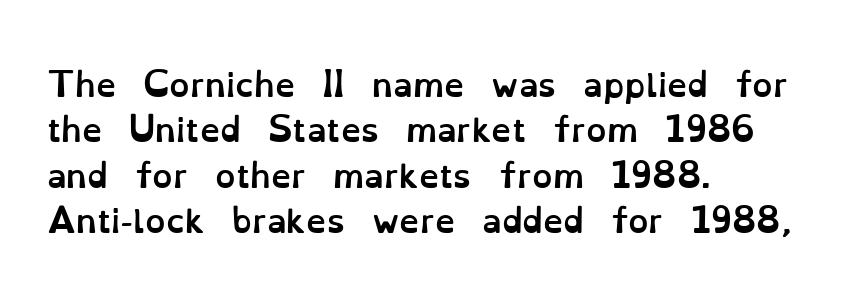
The passage shown has conventional tracking throughout. One glance says typical: line gaps are just what's usual. Has an underline been added? It has not. Summary of weight: heavy, a full bold. If you drew a ruler down the left edge, every line would touch it.
